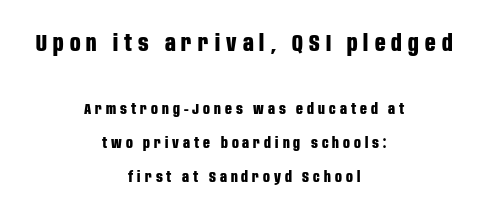
Unmarked baselines from the first word to the last. The face used here appears at its bigger size in the upper chunk. Is there much room between lines? Yes — plenty of vertical air separates them. Every letter is thick-stroked: bold, no question.
